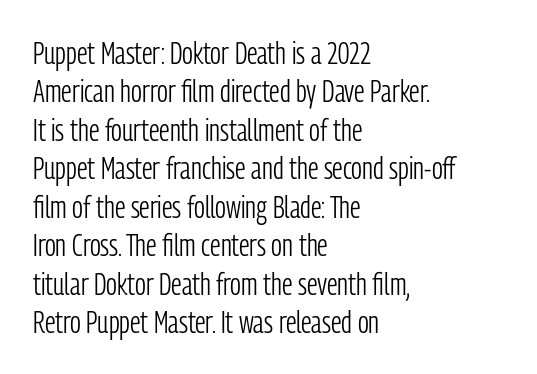
A classic flush-left, rag-right setting is used for this passage. Check under the words: just untouched page. The letterforms sit at book weight or below. Serifs: no, the terminals of the letterforms are clean. The horizontal fit of the characters is conventional and even. These lines were composed using upright roman letters.
